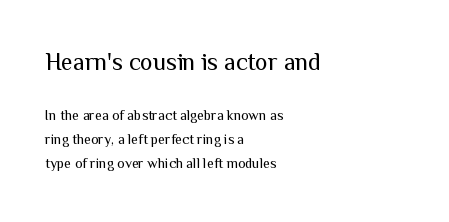
The image shows 24 px text type, upright; set left-aligned, line spacing 1.71x, normal letter spacing, not underlined; the first (top) block is 1.71x larger.
